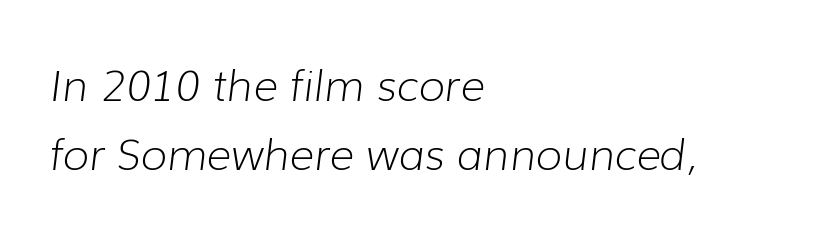
The image shows 43 px light type, italic (leaning right); set left-aligned, normal line spacing (1.61x), normal letter spacing, not underlined; low stroke contrast and a medium x-height.
